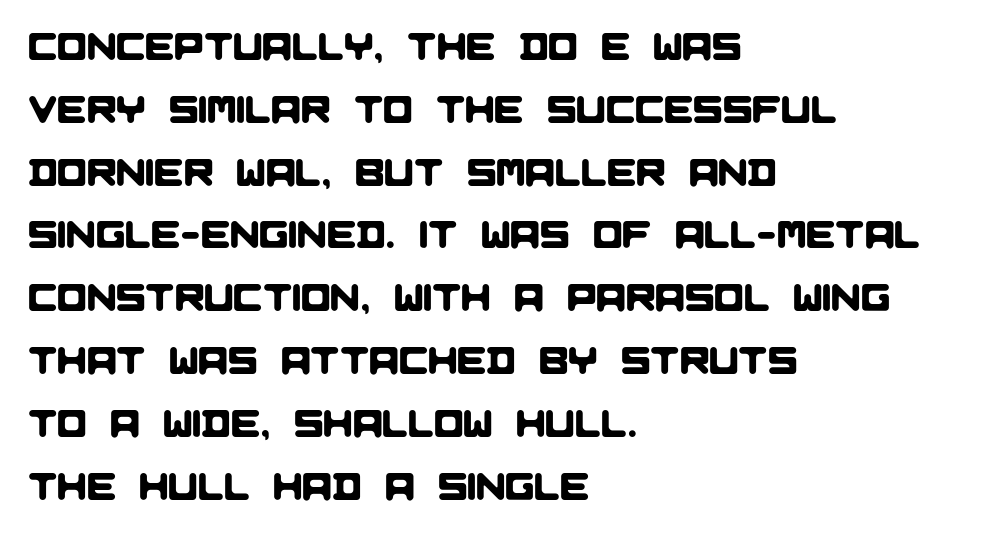
{"serif": "no", "width": "normal", "stroke_contrast": "low", "x_height": "large", "monospaced": "no", "underline": "no", "align": "left", "line_spacing": "normal", "line_spacing_ratio": 1.61, "letter_spacing": "normal", "letter_spacing_em": 0.0, "glyph_px": 39}
